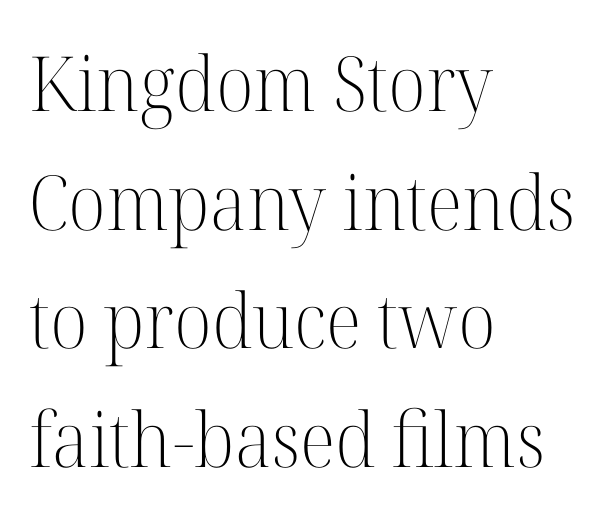
The image shows 76 px light serif type, upright; set left-aligned, normal line spacing (1.56x), normal letter spacing, not underlined; high stroke contrast and a medium x-height.
